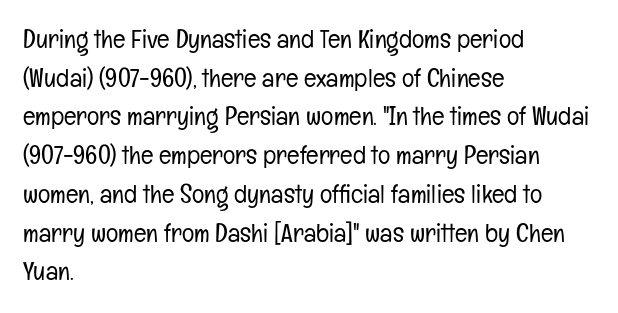
Posture: vertical. The weight tops out at a normal text grade. Words appear dense and cohesive because spacing is normal. If you drew a ruler down the left edge, every line would touch it. Line spacing here is normal. Underline: absent.
